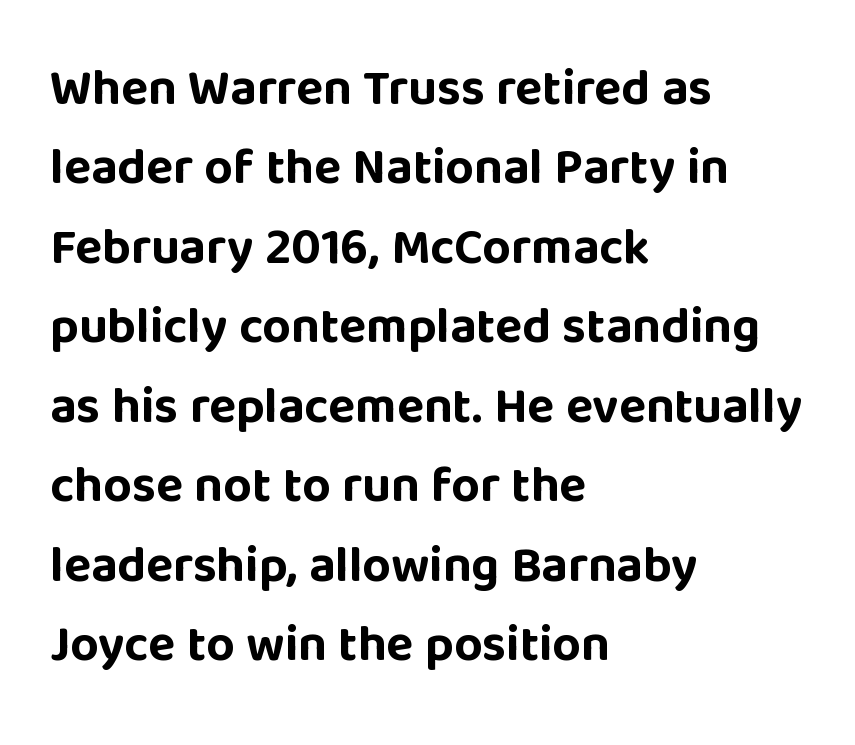
The image shows 50 px bold sans-serif type, upright; set left-aligned, normal line spacing (1.59x), normal letter spacing, not underlined; low stroke contrast and a large x-height.
